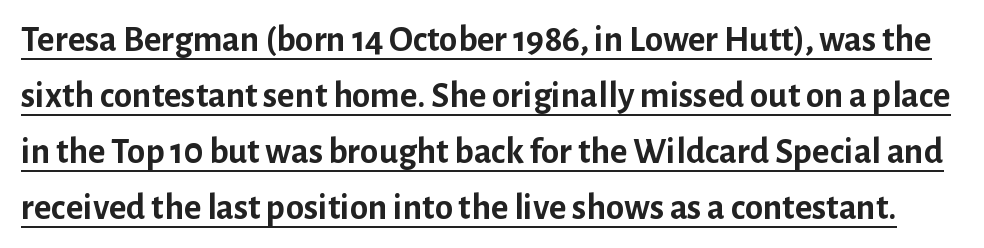
The image shows 37 px semibold sans-serif type, upright; set normal line spacing (1.51x), normal letter spacing, underlined; low stroke contrast and a medium x-height.
